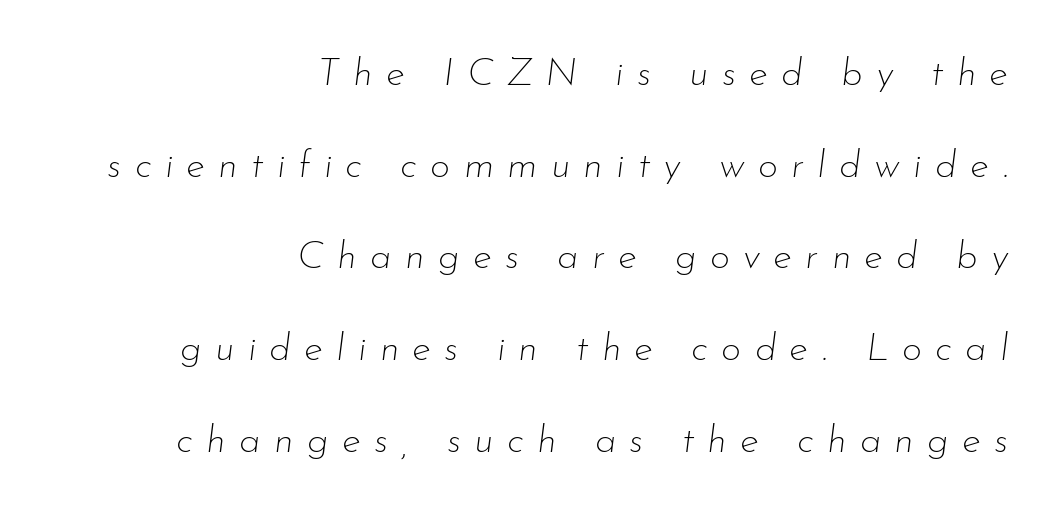
Q: Is the text bold? A: No.
Q: Is the text italic (slanted)? A: Yes, it leans right by about 7 degrees.
Q: Is the text underlined? A: No.
Q: How is the paragraph aligned? A: Right-aligned.
Q: Is the spacing between letters normal or unusually wide? A: Unusually wide.
Q: Is the spacing between lines tight, normal or loose? A: Loose.
Q: Width (condensed, normal, or wide)? A: Normal.
Q: Stroke contrast? A: Low.
Q: x-height? A: Small.
Q: Monospaced? A: No.
